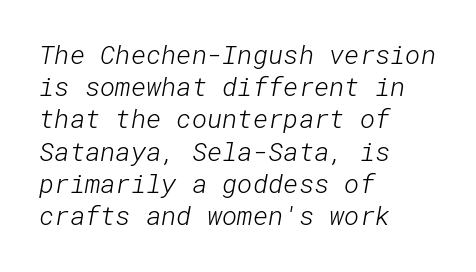
The ragged edge is on the right, which tells us the setting is flush left. Nobody touched the tracking dial on this one. The string is rendered with underlining switched off. The weight tops out at a normal text grade.
